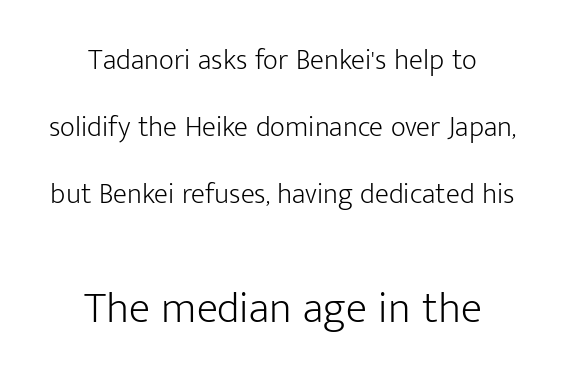
{"serif": "no", "italic": "no", "bold": "no", "weight": "light", "width": "normal", "stroke_contrast": "low", "x_height": "medium", "monospaced": "no", "underline": "no", "align": "center", "line_spacing": "loose", "line_spacing_ratio": 2.31, "letter_spacing": "normal", "letter_spacing_em": 0.0, "larger_block": "second", "size_ratio": 1.52, "glyph_px": 44}
